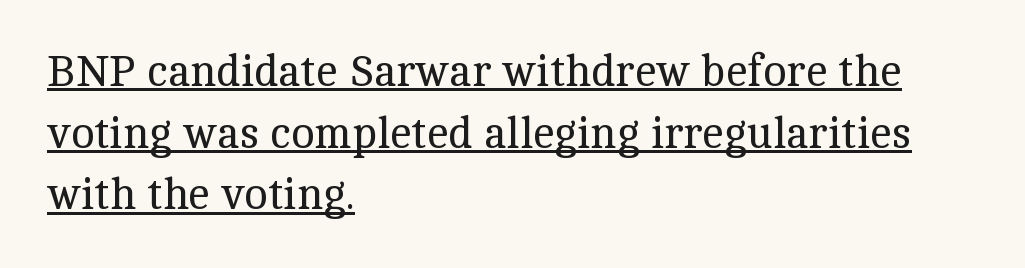
{"serif": "yes", "italic": "no", "bold": "no", "weight": "regular", "width": "normal", "x_height": "medium", "monospaced": "no", "underline": "yes", "align": "left", "line_spacing": "normal", "line_spacing_ratio": 1.4, "letter_spacing": "normal", "letter_spacing_em": 0.0, "glyph_px": 44}
